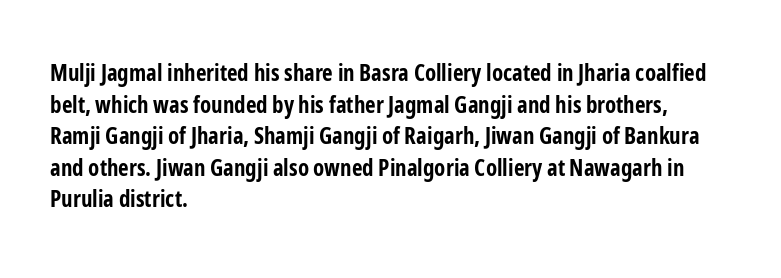
{"italic": "no", "bold": "yes", "underline": "no", "align": "left", "line_spacing": "normal", "line_spacing_ratio": 1.37, "letter_spacing": "normal", "letter_spacing_em": 0.0, "glyph_px": 23}
